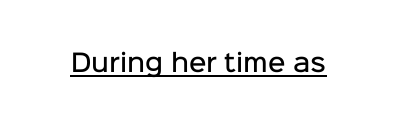
{"italic": "no", "bold": "semi", "underline": "yes", "letter_spacing": "normal", "letter_spacing_em": 0.0, "glyph_px": 24}
